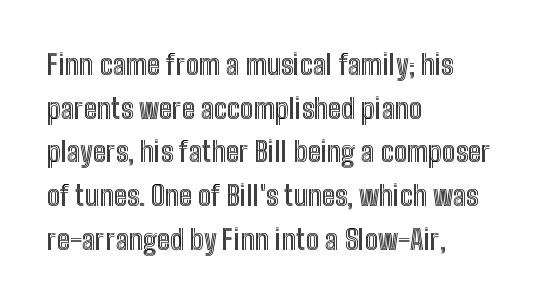
The compositor pushed each line to the left boundary. There is no visible air inserted between adjacent glyphs. The letters advance in unequal steps, a hallmark of proportional type. The designer left line spacing at the default. Vertical strokes here are truly vertical.
